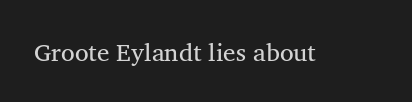
Q: Is the text bold? A: No.
Q: Is the text italic (slanted)? A: No, it is upright.
Q: Is the text underlined? A: No.
Q: Is the spacing between letters normal or unusually wide? A: Normal.
